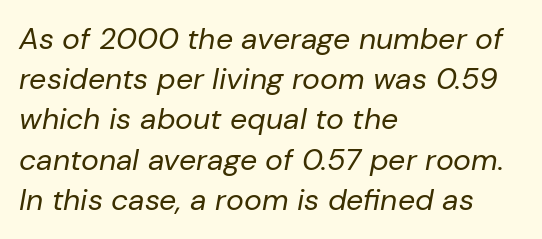
How would I describe the line gaps? Plain and ordinary. Every character sits at an angle, as italics do. Rule under the text: the space is simply empty. Is the stroke heavy? The answer is a plain regular-or-lighter. Is this a fixed-width face? No — the glyphs have proportional, varying widths. A typesetter would call this zero additional tracking.
